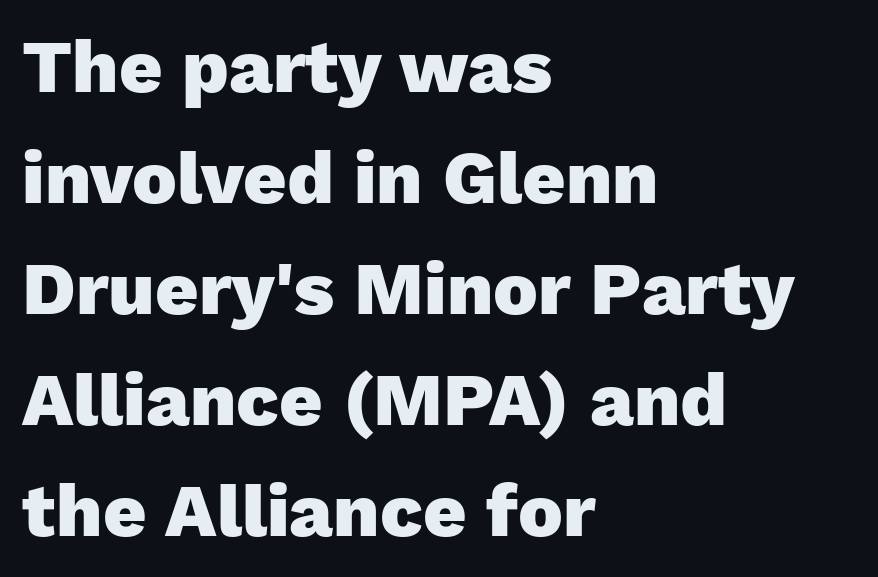
The image shows 75 px heavy sans-serif type, upright; set left-aligned, normal line spacing (1.48x), normal letter spacing, not underlined; low stroke contrast and a medium x-height.
